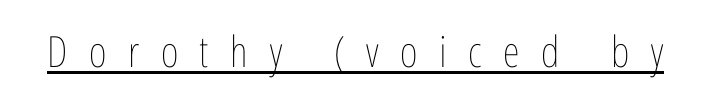
The image shows 43 px thin, condensed type, upright; set unusually wide letter spacing (+0.5 em), underlined; low stroke contrast and a medium x-height.
